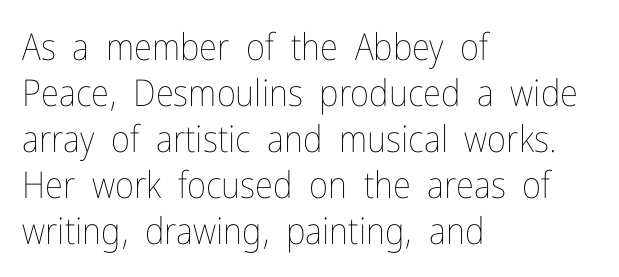
{"italic": "no", "bold": "no", "weight": "thin", "width": "condensed", "stroke_contrast": "low", "x_height": "medium", "monospaced": "no", "underline": "no", "align": "left", "line_spacing_ratio": 1.24, "letter_spacing": "normal", "letter_spacing_em": 0.0, "glyph_px": 37}
